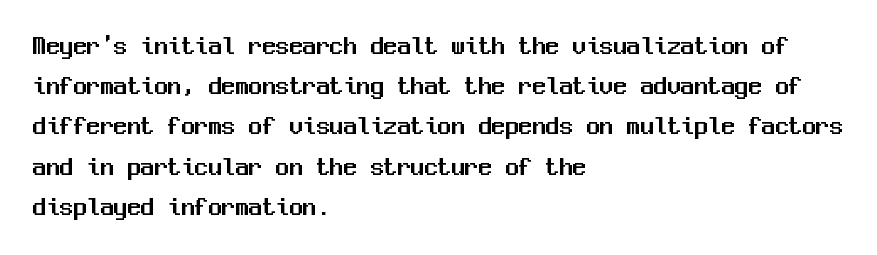
Q: Is the text italic (slanted)? A: No, it is upright.
Q: Is the text underlined? A: No.
Q: How is the paragraph aligned? A: Left-aligned.
Q: Is the spacing between letters normal or unusually wide? A: Normal.
Q: Is the spacing between lines tight, normal or loose? A: Normal.
